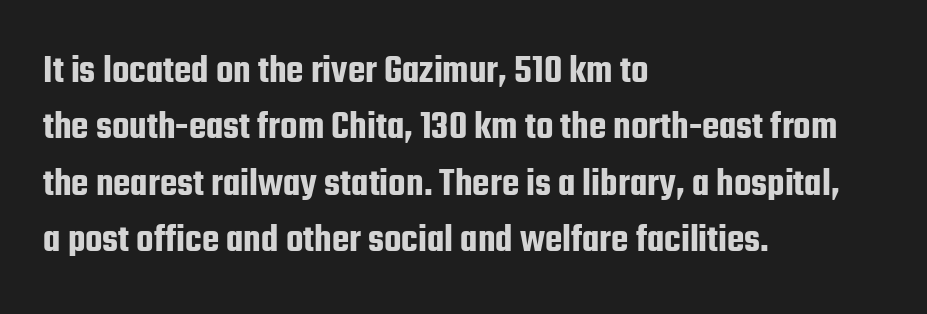
{"serif": "no", "italic": "no", "width": "condensed", "stroke_contrast": "low", "x_height": "medium", "monospaced": "no", "underline": "no", "align": "left", "line_spacing": "normal", "line_spacing_ratio": 1.41, "letter_spacing": "normal", "letter_spacing_em": 0.0, "glyph_px": 40}
